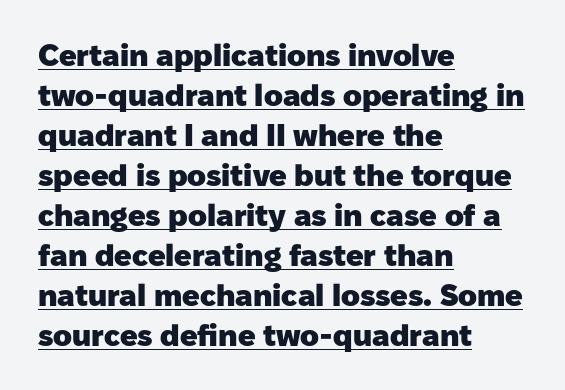
Q: Is the text bold? A: Yes.
Q: Is the text italic (slanted)? A: No, it is upright.
Q: Is the typeface a serif or a sans-serif typeface? A: Sans-serif.
Q: Is the text underlined? A: Yes.
Q: How is the paragraph aligned? A: Left-aligned.
Q: Is the spacing between letters normal or unusually wide? A: Normal.
Q: Is the spacing between lines tight, normal or loose? A: Normal.
Q: Width (condensed, normal, or wide)? A: Normal.
Q: Stroke contrast? A: Low.
Q: x-height? A: Medium.
Q: Monospaced? A: No.
